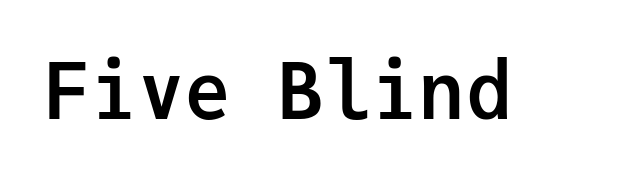
Grotesque or geometric, the face here clearly has no serifs. In terms of posture, this sample is upright. In terms of weight, the rendering is a true, heavy bold. The type is set solid horizontally, with unmodified tracking.
